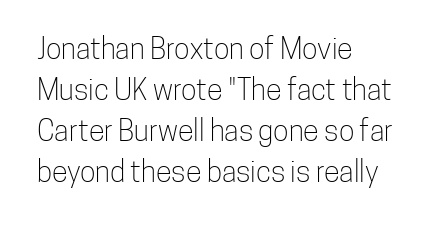
Q: Is the text bold? A: No.
Q: Is the text italic (slanted)? A: No, it is upright.
Q: Is the typeface a serif or a sans-serif typeface? A: Sans-serif.
Q: Is the text underlined? A: No.
Q: How is the paragraph aligned? A: Left-aligned.
Q: Is the spacing between letters normal or unusually wide? A: Normal.
Q: Is the spacing between lines tight, normal or loose? A: Normal.
Q: Width (condensed, normal, or wide)? A: Condensed.
Q: Stroke contrast? A: Low.
Q: x-height? A: Medium.
Q: Monospaced? A: No.
